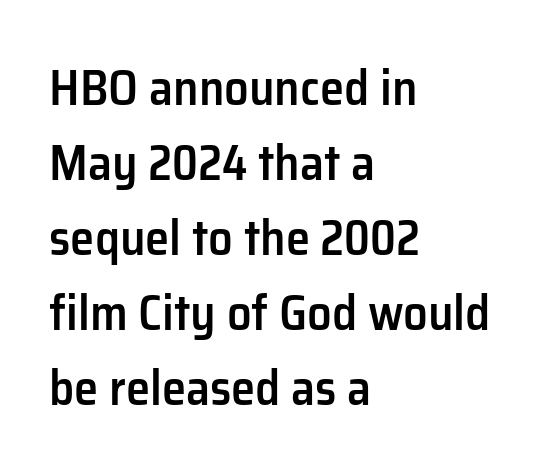
The image shows 49 px semibold sans-serif type, upright; set left-aligned, normal line spacing (1.53x), normal letter spacing, not underlined; low stroke contrast and a medium x-height.
